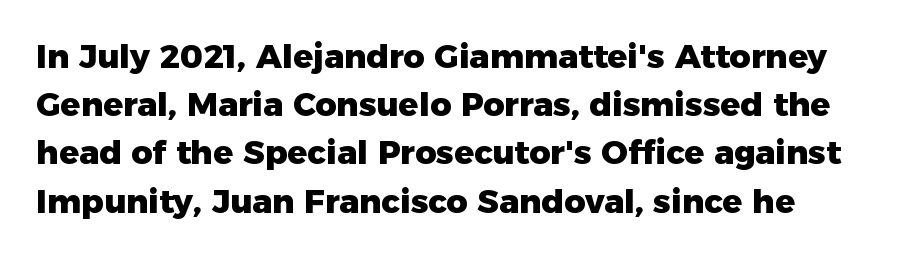
Students, note that the glyphs here touch the page at normal intervals. Unlike italic type, these characters show no tilt at all. Is this a fixed-width face? No — the glyphs have proportional, varying widths. The typeface chosen for these lines omits serifs.
